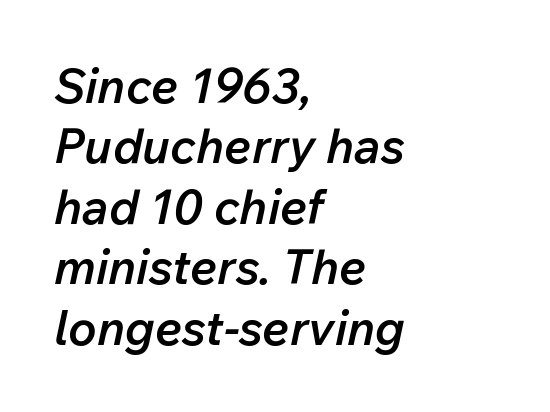
As a designer I'd log this as weight 600, semibold. The font's italic variant was chosen for this text. Each new line begins a customary step beneath the previous one. Character widths vary here, with narrow letters taking less room than wide ones.
